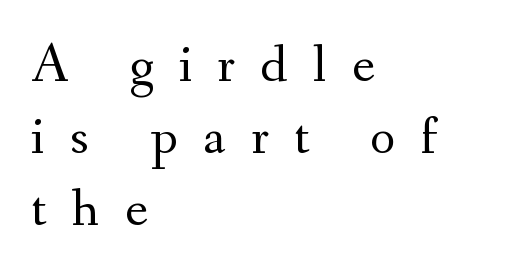
Q: Is the text bold? A: No.
Q: Is the text italic (slanted)? A: No, it is upright.
Q: Is the typeface a serif or a sans-serif typeface? A: Serif.
Q: Is the text underlined? A: No.
Q: How is the paragraph aligned? A: Left-aligned.
Q: Is the spacing between letters normal or unusually wide? A: Unusually wide.
Q: Is the spacing between lines tight, normal or loose? A: Normal.
Q: Width (condensed, normal, or wide)? A: Normal.
Q: Stroke contrast? A: Medium.
Q: x-height? A: Small.
Q: Monospaced? A: No.
